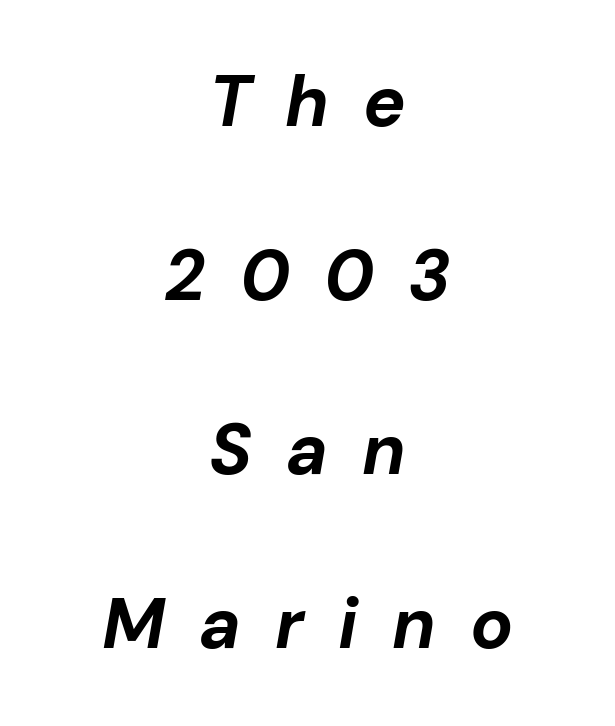
The image shows 71 px bold type, italic (leaning right); set centered, loose line spacing (2.45x), unusually wide letter spacing (+0.48 em), not underlined; low stroke contrast and a medium x-height.
